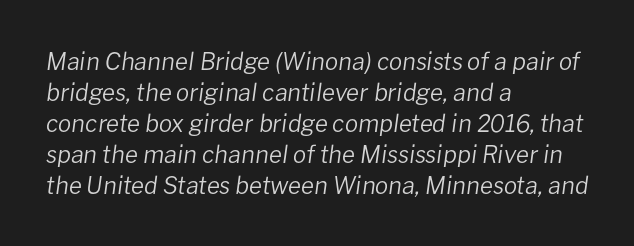
{"italic": "yes", "lean": "right", "slant_degrees": 8, "bold": "no", "underline": "no", "align": "left", "line_spacing": "normal", "line_spacing_ratio": 1.29, "letter_spacing": "normal", "letter_spacing_em": 0.0, "glyph_px": 24}
